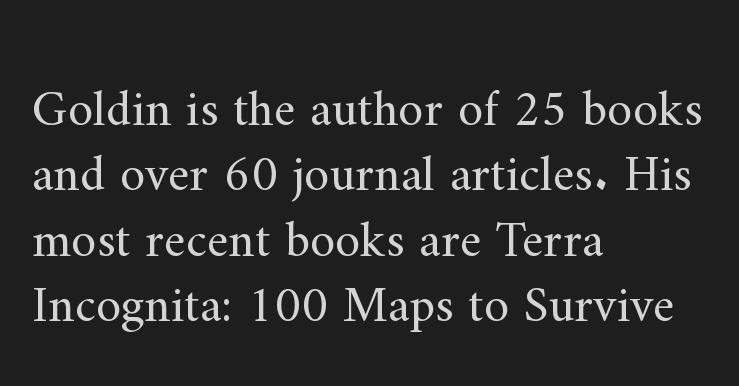
Q: Is the text bold? A: No.
Q: Is the text italic (slanted)? A: No, it is upright.
Q: Is the typeface a serif or a sans-serif typeface? A: Serif.
Q: Is the text underlined? A: No.
Q: How is the paragraph aligned? A: Left-aligned.
Q: Is the spacing between letters normal or unusually wide? A: Normal.
Q: Is the spacing between lines tight, normal or loose? A: Normal.
Q: Width (condensed, normal, or wide)? A: Normal.
Q: Stroke contrast? A: Medium.
Q: x-height? A: Small.
Q: Monospaced? A: No.
